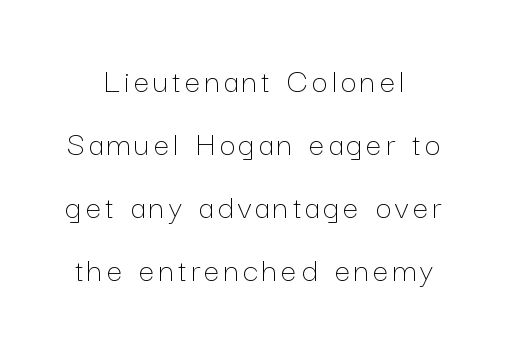
Vertical stems look standard width or narrower in stroke. Plain, unruled lines of type. Posture: upright roman. Spacing verdict: proportional, widths tailored to each character.
